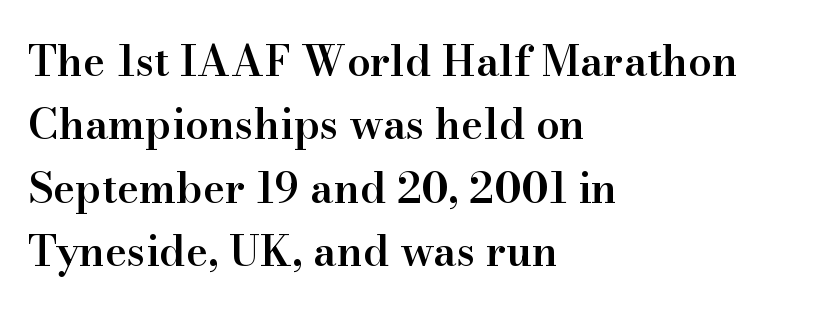
The image shows 42 px semibold serif type, upright; set left-aligned, normal line spacing (1.51x), normal letter spacing, not underlined; high stroke contrast and a small x-height.
